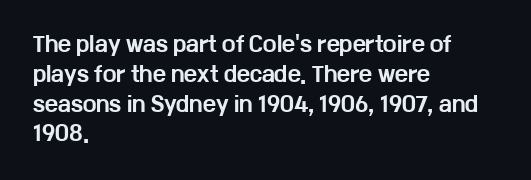
{"italic": "no", "bold": "yes", "underline": "no", "align": "left", "line_spacing": "normal", "line_spacing_ratio": 1.49, "letter_spacing": "normal", "letter_spacing_em": 0.0, "glyph_px": 20}
